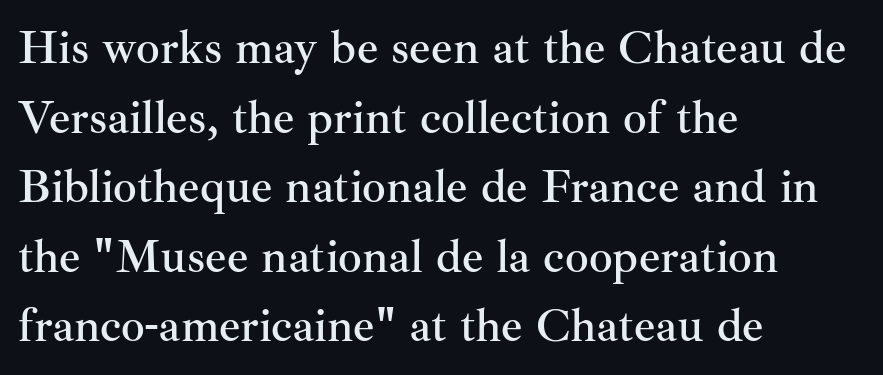
The image shows 47 px serif type, upright; set left-aligned, normal line spacing (1.48x), normal letter spacing, not underlined; medium stroke contrast and a small x-height.
